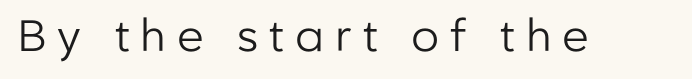
Do the characters align in a grid? No, the font is proportional. A clean baseline with only descenders dipping below it. The passage shown is not bold in any degree. Letterform terminals end flat and unadorned throughout the passage. Is the letter spacing exaggerated? Yes — the characters are pushed far apart. These lines were composed using upright roman letters.
